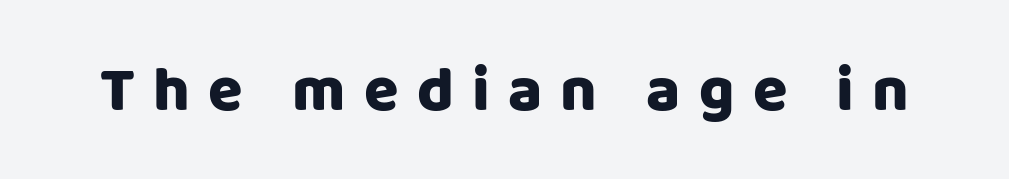
{"serif": "no", "italic": "no", "width": "normal", "stroke_contrast": "low", "x_height": "large", "monospaced": "no", "underline": "no", "letter_spacing": "wide", "letter_spacing_em": 0.29, "glyph_px": 63}
